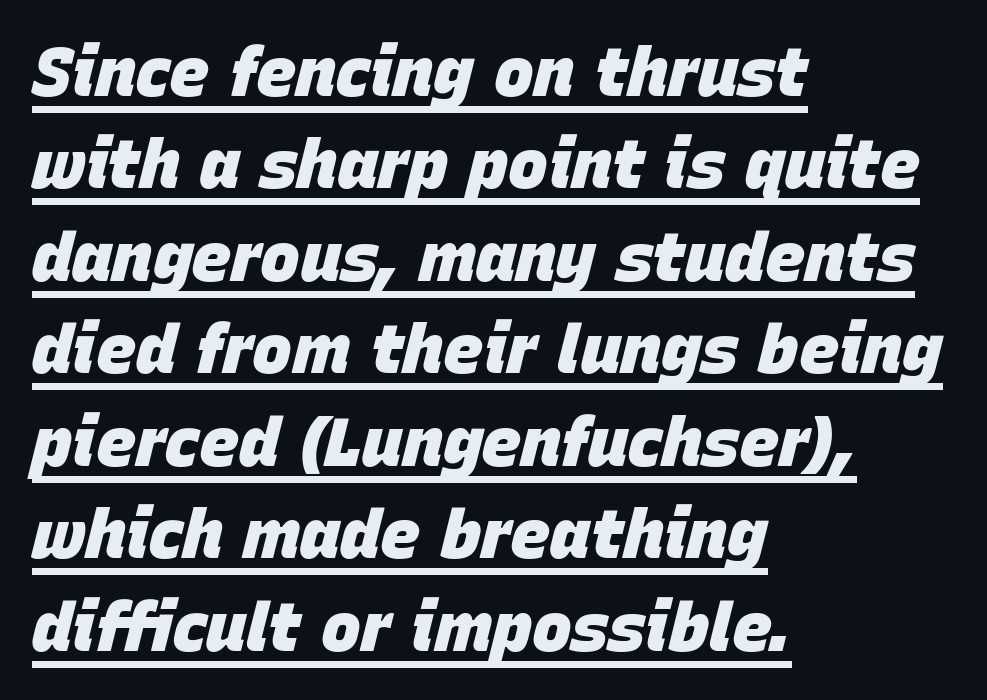
Glyph-to-glyph distance matches everyday printed text. Each line starts at the same left margin while the right side varies. Do the characters align in a grid? No, the font is proportional. The glyphs have the mass of a bold cut. These characters rest on top of a visible drawn line. Posture: slanted.
